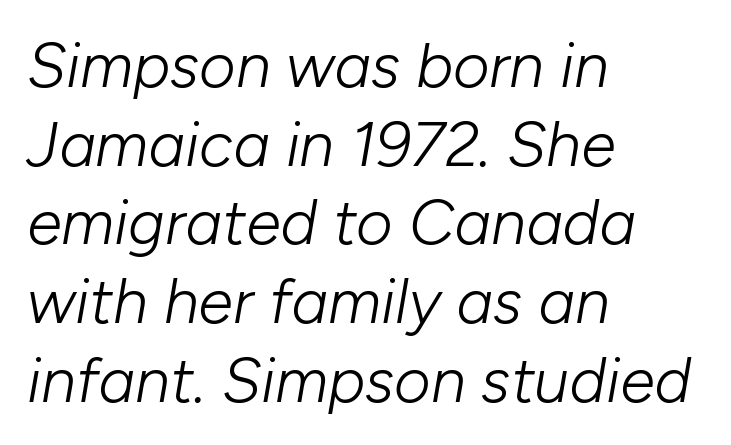
The image shows 63 px light type, italic (leaning right); set left-aligned, normal line spacing (1.25x), normal letter spacing, not underlined; low stroke contrast and a medium x-height.
